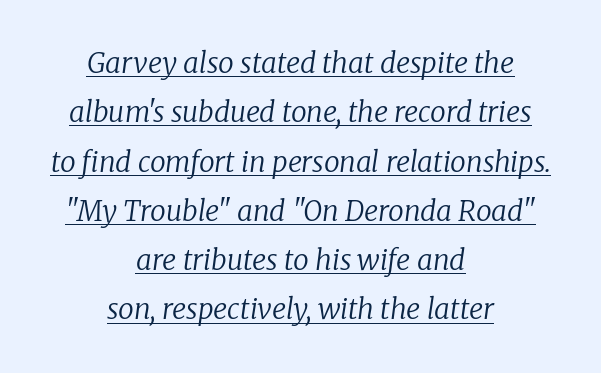
The image shows 28 px regular-weight serif type, italic (leaning right); set centered, line spacing 1.76x, normal letter spacing, underlined; low stroke contrast and a medium x-height.
